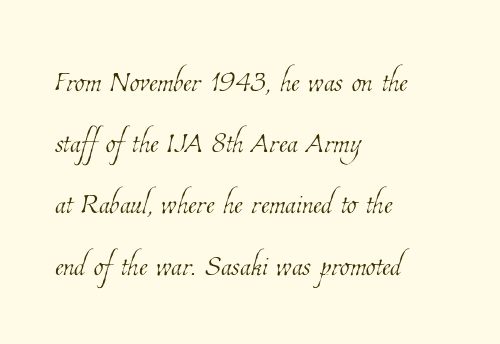
Q: Is the text bold? A: No.
Q: Is the text underlined? A: No.
Q: How is the paragraph aligned? A: Left-aligned.
Q: Is the spacing between letters normal or unusually wide? A: Normal.
Q: Is the spacing between lines tight, normal or loose? A: Normal.
Q: Width (condensed, normal, or wide)? A: Condensed.
Q: Stroke contrast? A: Low.
Q: x-height? A: Medium.
Q: Monospaced? A: No.
